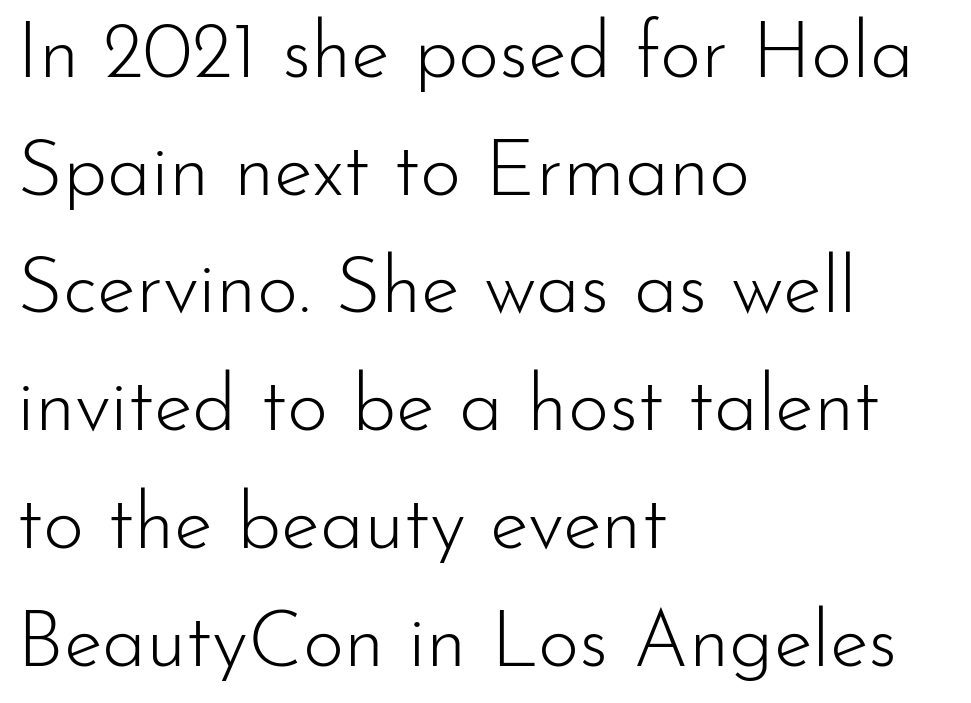
Q: Is the text bold? A: No.
Q: Is the text italic (slanted)? A: No, it is upright.
Q: Is the typeface a serif or a sans-serif typeface? A: Sans-serif.
Q: Is the text underlined? A: No.
Q: How is the paragraph aligned? A: Left-aligned.
Q: Is the spacing between letters normal or unusually wide? A: Normal.
Q: Is the spacing between lines tight, normal or loose? A: Normal.
Q: Width (condensed, normal, or wide)? A: Normal.
Q: Stroke contrast? A: Low.
Q: x-height? A: Small.
Q: Monospaced? A: No.
